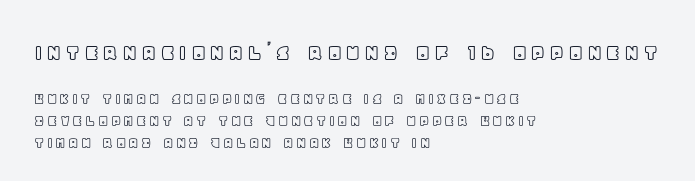
Q: Is the text italic (slanted)? A: No, it is upright.
Q: Is the text underlined? A: No.
Q: How is the paragraph aligned? A: Left-aligned.
Q: Is the spacing between lines tight, normal or loose? A: Normal.
Q: Which block of text is set in a larger size, the first (top) or the second (bottom)? A: The first (top) one.
